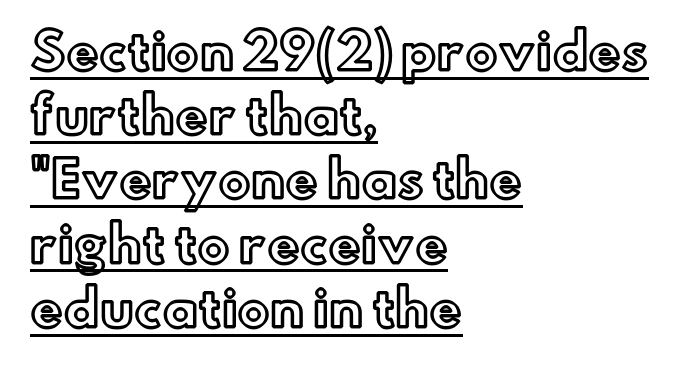
The image shows 49 px text type, upright; set left-aligned, normal line spacing (1.31x), normal letter spacing, underlined; a small x-height.
